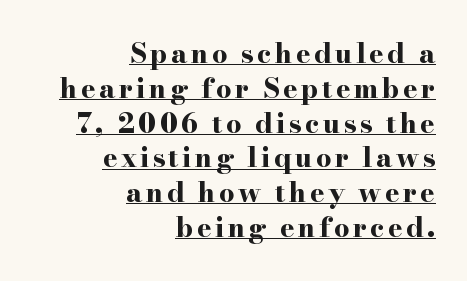
{"italic": "no", "bold": "yes", "underline": "yes", "align": "right", "line_spacing": "normal", "line_spacing_ratio": 1.29, "glyph_px": 27}
